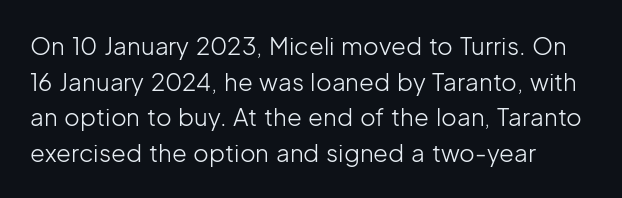
No italicization has been applied; the sample stays upright. Each line starts at the same left margin while the right side varies. Weight: regular or lighter. Compared with typical paragraphs, the rows here are spaced about the same. No extra tracking has been applied to these lines. Any mark beneath the type? The region is blank.
